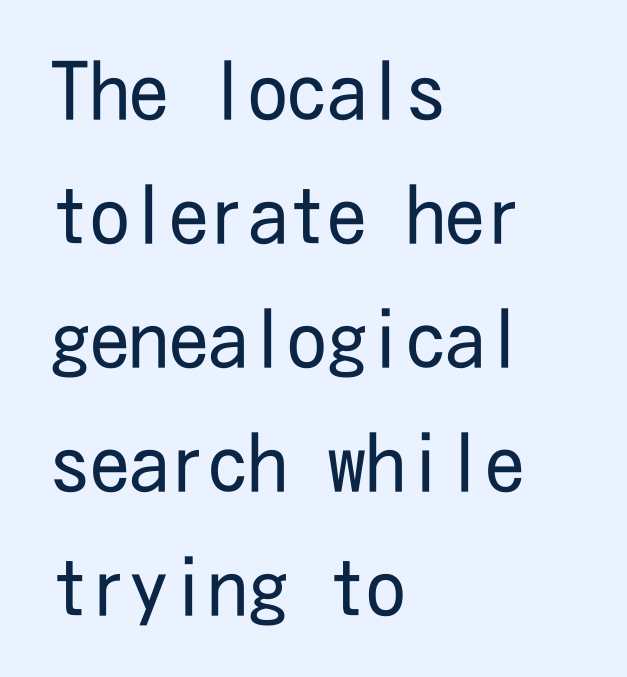
The image shows 79 px regular-weight, condensed sans-serif type, upright; set left-aligned, normal line spacing (1.57x), normal letter spacing, not underlined; low stroke contrast and a medium x-height.
